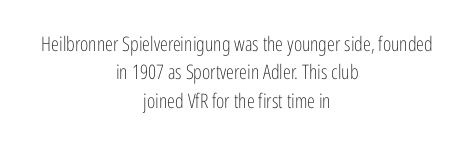
Q: Is the text bold? A: No.
Q: Is the text italic (slanted)? A: No, it is upright.
Q: Is the text underlined? A: No.
Q: How is the paragraph aligned? A: Centered.
Q: Is the spacing between letters normal or unusually wide? A: Normal.
Q: Is the spacing between lines tight, normal or loose? A: Normal.
